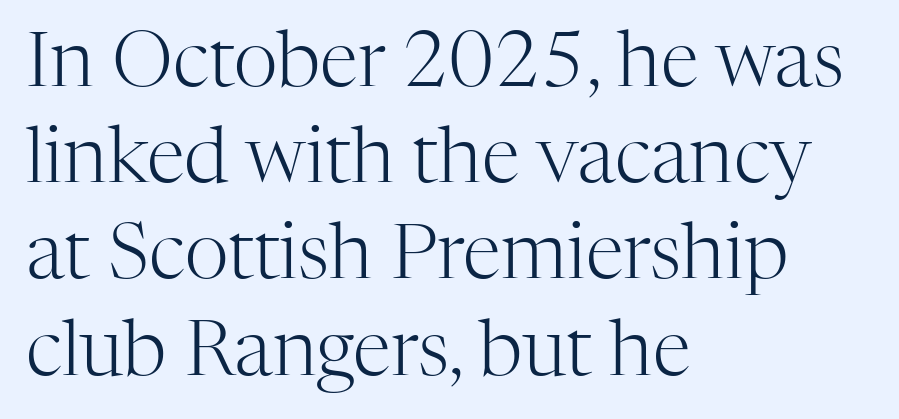
The image shows 77 px light serif type, upright; set left-aligned, normal line spacing (1.25x), normal letter spacing, not underlined; high stroke contrast and a medium x-height.
